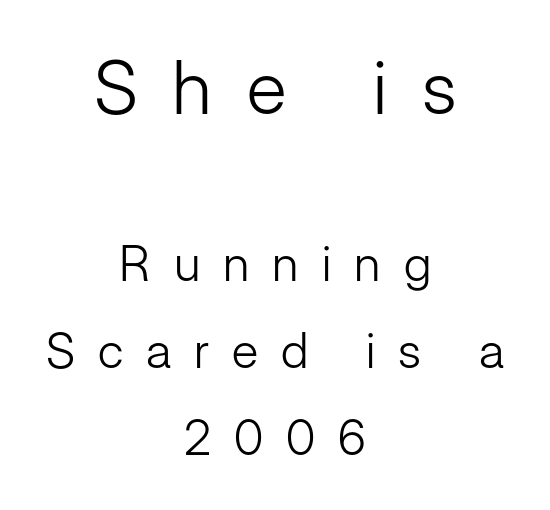
{"serif": "no", "italic": "no", "bold": "no", "weight": "light", "width": "normal", "stroke_contrast": "low", "x_height": "medium", "monospaced": "no", "underline": "no", "align": "center", "line_spacing_ratio": 1.78, "letter_spacing": "wide", "letter_spacing_em": 0.47, "larger_block": "first", "size_ratio": 1.51, "glyph_px": 74}
